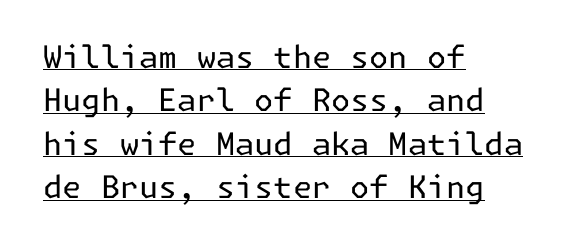
{"serif": "no", "italic": "no", "bold": "no", "weight": "regular", "width": "normal", "stroke_contrast": "low", "x_height": "medium", "underline": "yes", "align": "left", "line_spacing": "normal", "line_spacing_ratio": 1.4, "letter_spacing": "normal", "letter_spacing_em": 0.0, "glyph_px": 31}
